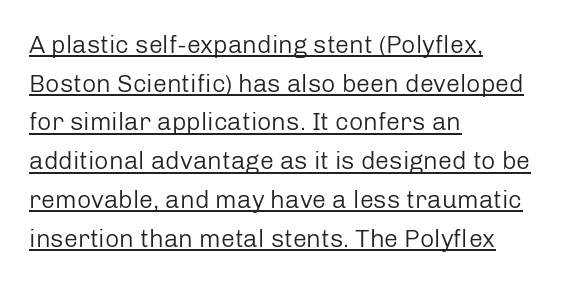
{"italic": "no", "bold": "no", "underline": "yes", "align": "left", "line_spacing": "normal", "line_spacing_ratio": 1.55, "letter_spacing": "normal", "letter_spacing_em": 0.0, "glyph_px": 25}
